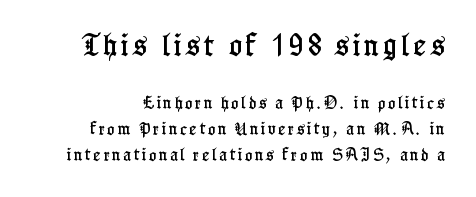
Is the lower block the larger one? No — the upper block carries the bigger type. Designer's note — italics off, roman on. Bare-footed words on every line.
